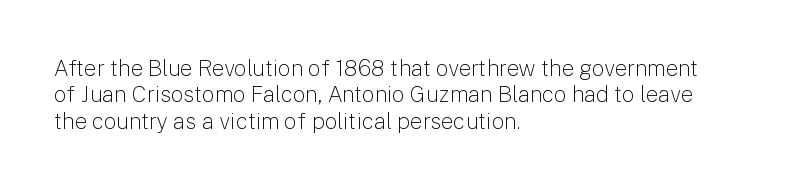
The image shows 22 px text type, upright; set left-aligned, line spacing 1.2x, normal letter spacing, not underlined.
